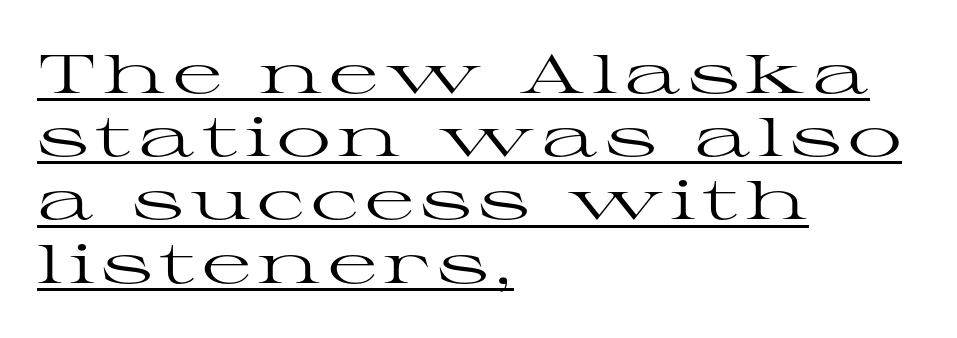
Q: Is the text bold? A: No.
Q: Is the text italic (slanted)? A: No, it is upright.
Q: Is the typeface a serif or a sans-serif typeface? A: Serif.
Q: Is the text underlined? A: Yes.
Q: How is the paragraph aligned? A: Left-aligned.
Q: Width (condensed, normal, or wide)? A: Wide.
Q: Stroke contrast? A: High.
Q: x-height? A: Medium.
Q: Monospaced? A: No.
